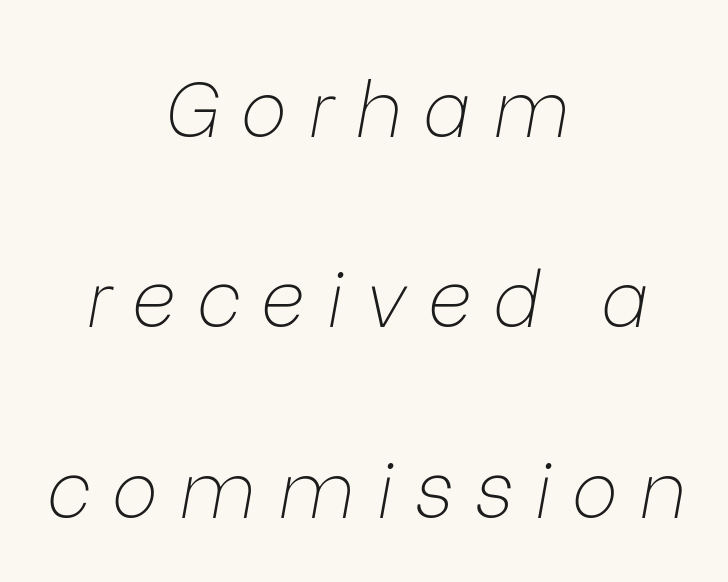
Q: Is the text bold? A: No.
Q: Is the text italic (slanted)? A: Yes, it leans right by about 9 degrees.
Q: Is the text underlined? A: No.
Q: How is the paragraph aligned? A: Centered.
Q: Is the spacing between letters normal or unusually wide? A: Unusually wide.
Q: Is the spacing between lines tight, normal or loose? A: Loose.
Q: Width (condensed, normal, or wide)? A: Normal.
Q: Stroke contrast? A: Low.
Q: x-height? A: Medium.
Q: Monospaced? A: No.
